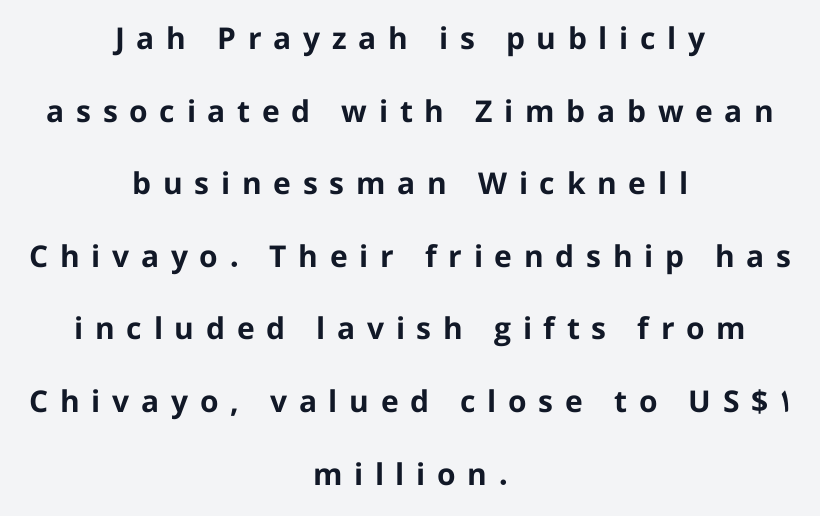
{"serif": "no", "italic": "no", "bold": "yes", "weight": "bold", "width": "normal", "stroke_contrast": "low", "x_height": "medium", "monospaced": "no", "underline": "no", "align": "center", "line_spacing": "loose", "line_spacing_ratio": 2.42, "letter_spacing": "wide", "letter_spacing_em": 0.39, "glyph_px": 30}
